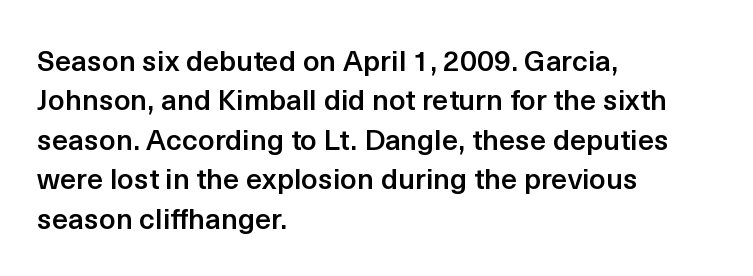
Which margin do the lines hug? The left one — the right edge is uneven. Glance below the letters and you will spot only blank space. The block of text has a typical density, with ordinary space between rows. Font category for this specimen: sans-serif. The face used here is proportionally spaced, like ordinary book or web type. Upright lettering throughout.
